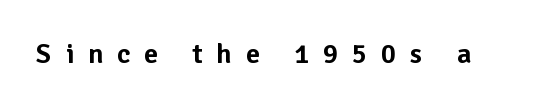
Q: Is the text italic (slanted)? A: No, it is upright.
Q: Is the typeface a serif or a sans-serif typeface? A: Sans-serif.
Q: Is the text underlined? A: No.
Q: Is the spacing between letters normal or unusually wide? A: Unusually wide.
Q: Width (condensed, normal, or wide)? A: Normal.
Q: Stroke contrast? A: Low.
Q: x-height? A: Medium.
Q: Monospaced? A: No.
